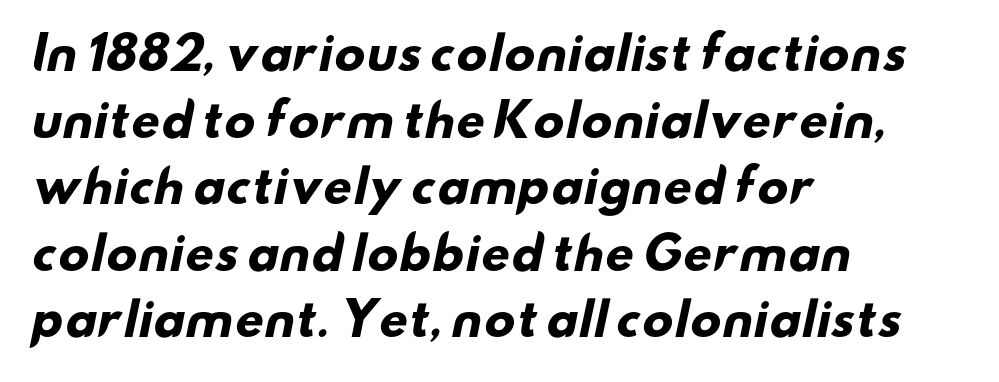
The image shows 45 px heavy, wide sans-serif type; set left-aligned, normal line spacing (1.48x), normal letter spacing, not underlined; low stroke contrast and a small x-height.
